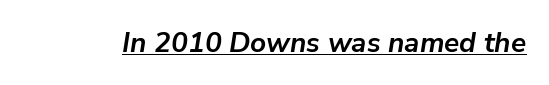
Descenders here cross a horizontal rule under the line. You'd pick this weight for a headline — it's a proper bold. An italicized treatment has been applied to the whole sample. Each letter keeps its own natural width here, so spacing adapts to shape.
